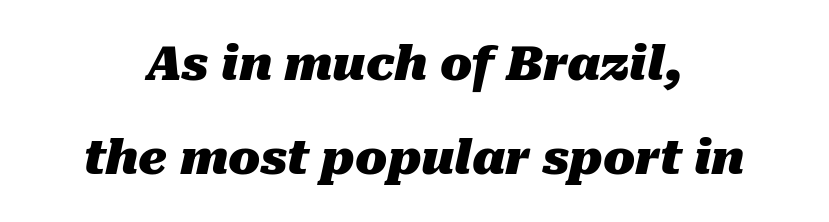
Q: Is the text bold? A: Yes.
Q: Is the text italic (slanted)? A: Yes, it leans right by about 10 degrees.
Q: Is the text underlined? A: No.
Q: How is the paragraph aligned? A: Centered.
Q: Is the spacing between letters normal or unusually wide? A: Normal.
Q: Is the spacing between lines tight, normal or loose? A: Loose.
Q: Width (condensed, normal, or wide)? A: Normal.
Q: Stroke contrast? A: Medium.
Q: x-height? A: Medium.
Q: Monospaced? A: No.
